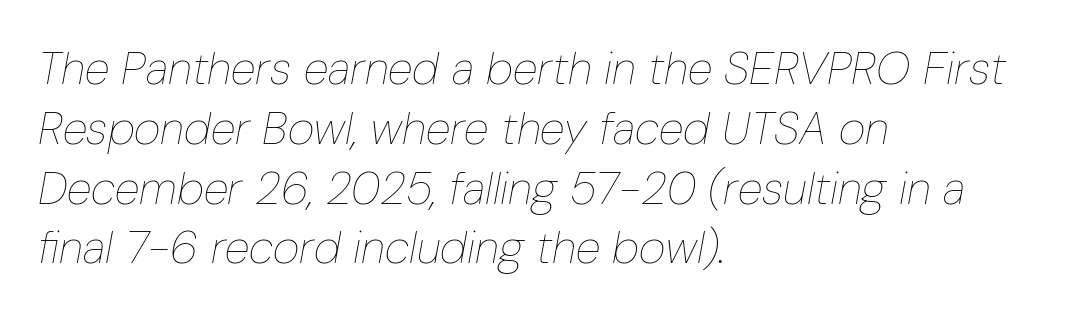
Q: Is the text bold? A: No.
Q: Is the text italic (slanted)? A: Yes, it leans right by about 10 degrees.
Q: Is the text underlined? A: No.
Q: How is the paragraph aligned? A: Left-aligned.
Q: Is the spacing between letters normal or unusually wide? A: Normal.
Q: Is the spacing between lines tight, normal or loose? A: Normal.
Q: Width (condensed, normal, or wide)? A: Condensed.
Q: Stroke contrast? A: Low.
Q: x-height? A: Medium.
Q: Monospaced? A: No.
